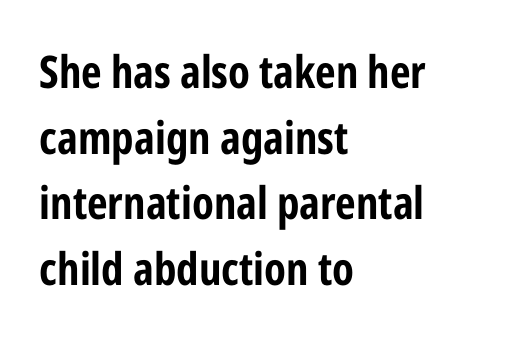
The image shows 45 px bold, condensed sans-serif type, upright; set left-aligned, normal line spacing (1.46x), normal letter spacing, not underlined; low stroke contrast and a medium x-height.
